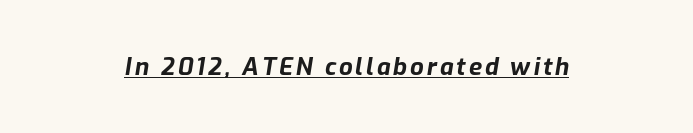
{"italic": "yes", "lean": "right", "slant_degrees": 9, "bold": "yes", "underline": "yes", "align": "center", "glyph_px": 24}
